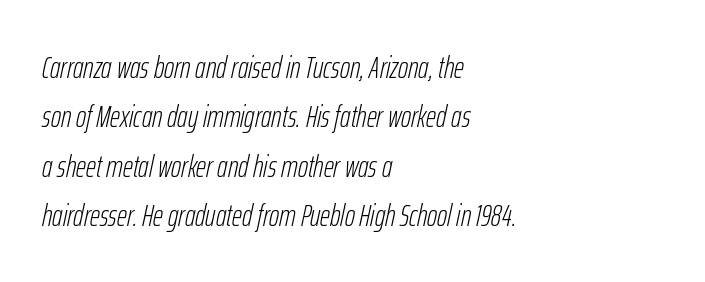
The typeface has the unassuming heft of standard copy or less. The passage is arranged the way most books set body copy — flush left. A normal amount of white space separates one row of letters from the next. You could not count columns in this text — the font is proportionally spaced.
